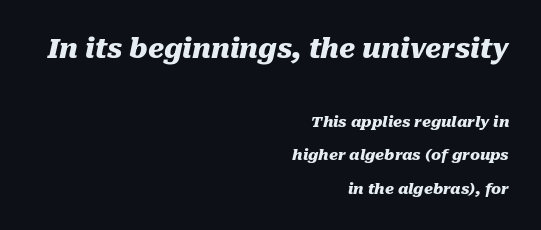
Just letters on the line, the space beneath them empty. An italicized treatment has been applied to the whole sample. The gaps between neighbouring characters are ordinary and unremarkable. Large over small — that's the arrangement of the two blocks here.
